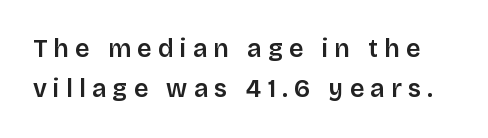
Q: Is the text bold? A: Semi-bold.
Q: Is the text italic (slanted)? A: No, it is upright.
Q: Is the text underlined? A: No.
Q: Is the spacing between letters normal or unusually wide? A: Unusually wide.
Q: Is the spacing between lines tight, normal or loose? A: Normal.
